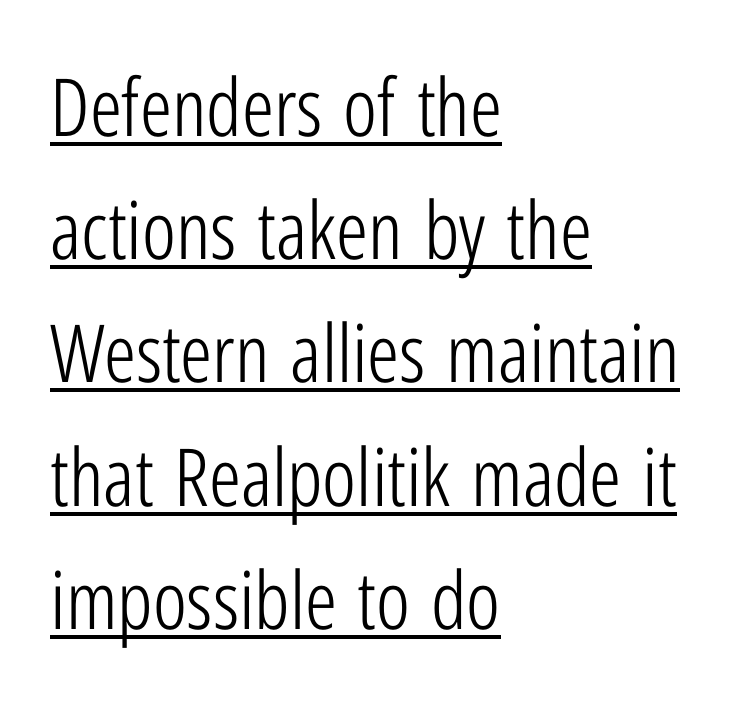
In terms of letterspacing, this is plain default setting. Nothing sits at the stroke ends, so this counts as sans-serif. The specimen reads as upright at a glance. Character widths vary here, with narrow letters taking less room than wide ones. The line-height multiplier appears to be the usual default. Each line starts at the same left margin while the right side varies.
